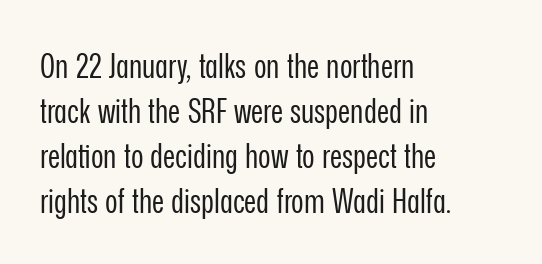
The image shows 34 px regular-weight, condensed sans-serif type, upright; set left-aligned, normal line spacing (1.32x), normal letter spacing, not underlined; low stroke contrast and a medium x-height.
